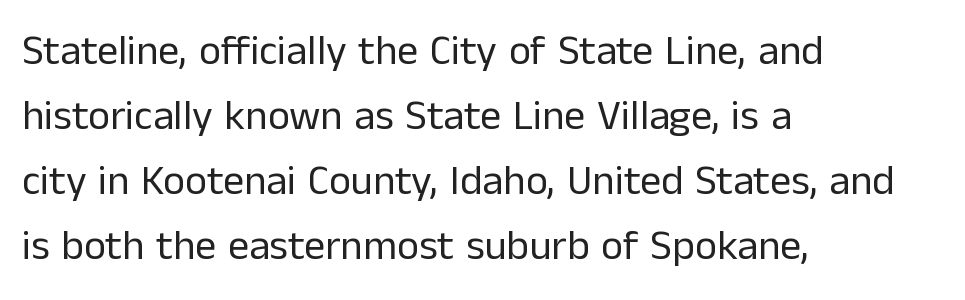
{"serif": "no", "italic": "no", "bold": "no", "weight": "regular", "width": "normal", "stroke_contrast": "low", "x_height": "medium", "monospaced": "no", "underline": "no", "align": "left", "line_spacing": "normal", "line_spacing_ratio": 1.55, "letter_spacing": "normal", "letter_spacing_em": 0.0, "glyph_px": 42}
